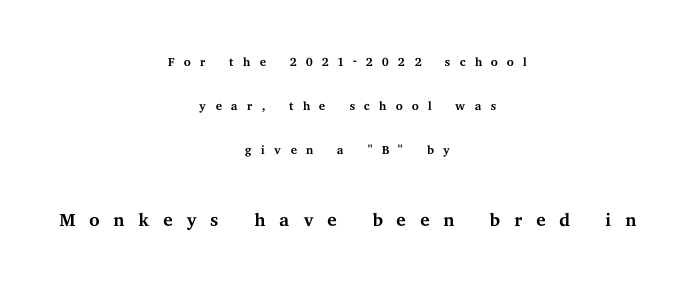
Q: Is the text bold? A: No.
Q: Is the text italic (slanted)? A: No, it is upright.
Q: Is the text underlined? A: No.
Q: How is the paragraph aligned? A: Centered.
Q: Is the spacing between letters normal or unusually wide? A: Unusually wide.
Q: Is the spacing between lines tight, normal or loose? A: Loose.
Q: Which block of text is set in a larger size, the first (top) or the second (bottom)? A: The second (bottom) one.
